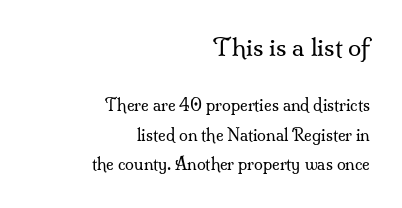
Q: Is the text bold? A: No.
Q: Is the text italic (slanted)? A: No, it is upright.
Q: Is the text underlined? A: No.
Q: How is the paragraph aligned? A: Right-aligned.
Q: Is the spacing between letters normal or unusually wide? A: Normal.
Q: Which block of text is set in a larger size, the first (top) or the second (bottom)? A: The first (top) one.
